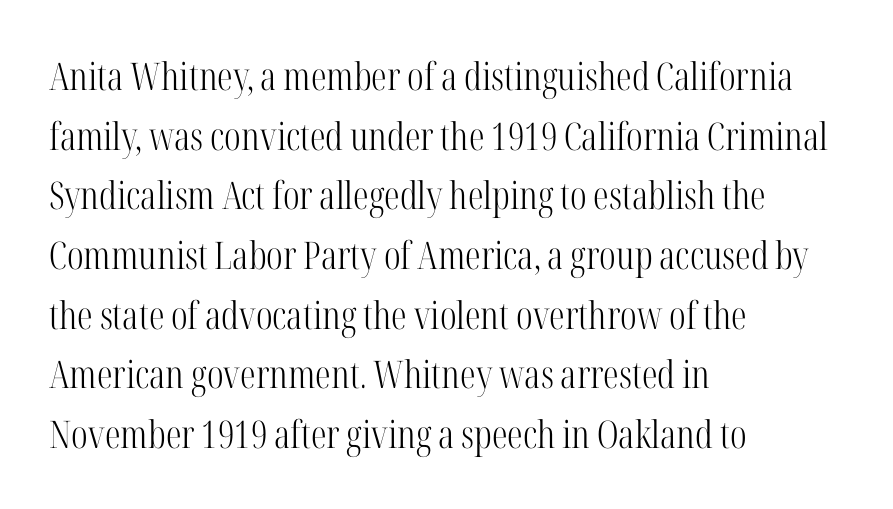
The foot of each line stays bare and open. Weight: regular or lighter. Where is the straight margin? On the left. Designer's note — italics off, roman on.
